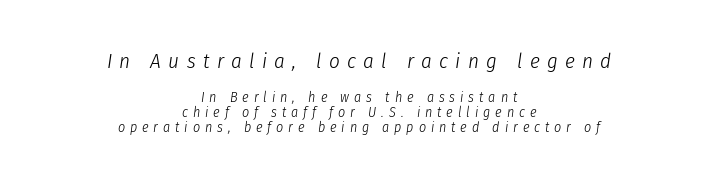
Nothing heavy about these letters — not bold at all. Type without underlining. Two sizes are in play, and the larger belongs to the first block. In CSS terms this would be text-align: center. Display-style spreading of the glyphs; the letterfit is very open.
